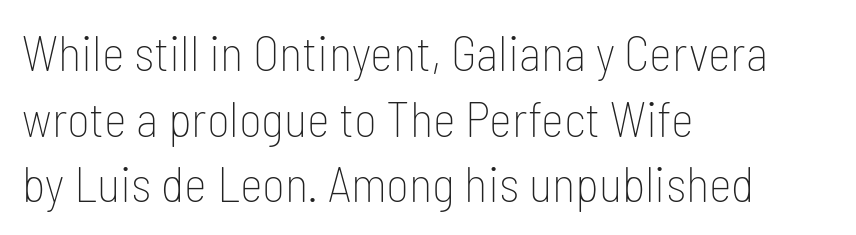
The image shows 49 px thin, condensed sans-serif type, upright; set left-aligned, normal line spacing (1.34x), normal letter spacing, not underlined; low stroke contrast and a medium x-height.
